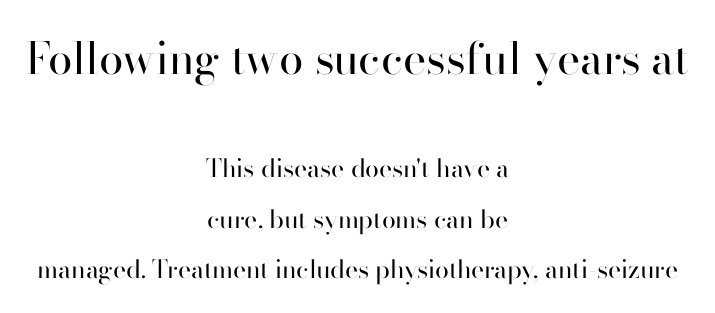
Look at the glyph heights: the upper group is clearly the bigger setting. The space between consecutive lines is lavish. Words appear dense and cohesive because spacing is normal. Horizontally, the lines are justified to the midpoint only. Here the designer chose a conventional face with non-uniform glyph widths. Has an underline been added? It has not.
